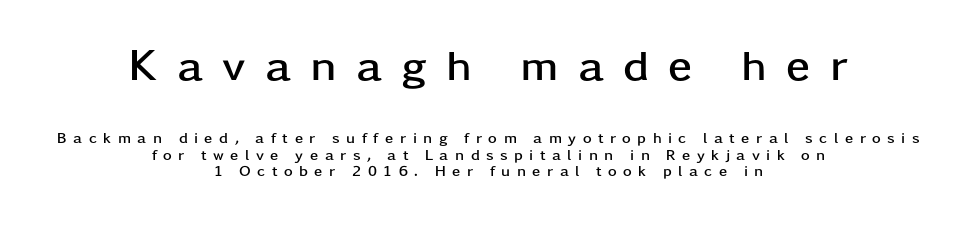
{"serif": "no", "italic": "no", "bold": "yes", "weight": "semibold", "width": "wide", "stroke_contrast": "low", "x_height": "medium", "monospaced": "no", "underline": "no", "align": "center", "line_spacing": "tight", "line_spacing_ratio": 1.11, "letter_spacing": "wide", "letter_spacing_em": 0.43, "larger_block": "first", "size_ratio": 2.93, "glyph_px": 44}
